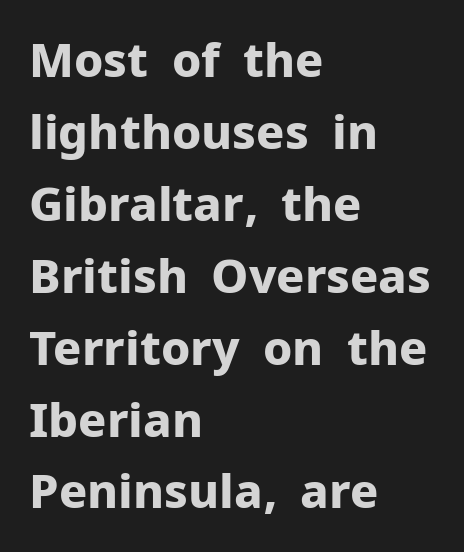
Q: Is the text bold? A: Yes.
Q: Is the text italic (slanted)? A: No, it is upright.
Q: Is the typeface a serif or a sans-serif typeface? A: Sans-serif.
Q: Is the text underlined? A: No.
Q: How is the paragraph aligned? A: Left-aligned.
Q: Is the spacing between letters normal or unusually wide? A: Normal.
Q: Is the spacing between lines tight, normal or loose? A: Normal.
Q: Width (condensed, normal, or wide)? A: Normal.
Q: Stroke contrast? A: Low.
Q: x-height? A: Medium.
Q: Monospaced? A: No.
